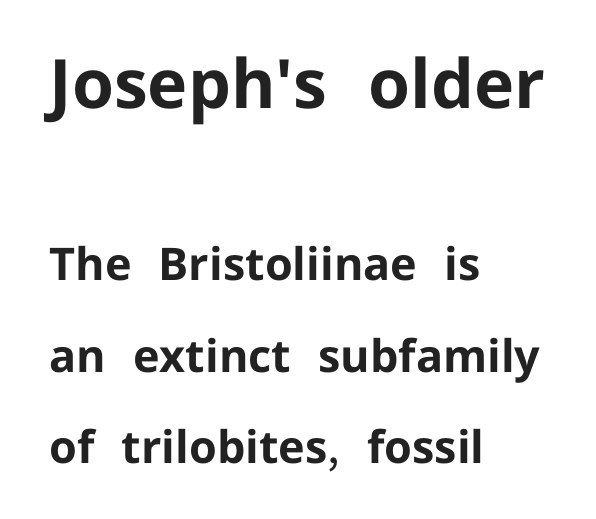
{"serif": "no", "italic": "no", "bold": "yes", "weight": "bold", "width": "normal", "stroke_contrast": "low", "x_height": "medium", "monospaced": "no", "underline": "no", "align": "left", "line_spacing": "loose", "line_spacing_ratio": 2.03, "letter_spacing": "normal", "letter_spacing_em": 0.0, "larger_block": "first", "size_ratio": 1.51, "glyph_px": 68}
